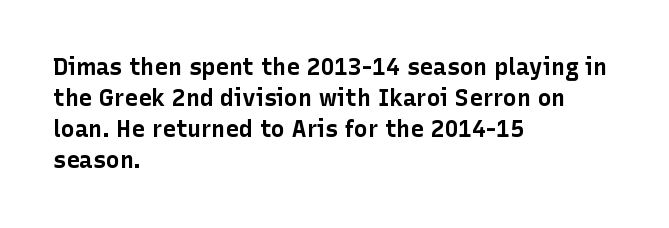
The image shows 23 px bold type, upright; set left-aligned, normal line spacing (1.35x), normal letter spacing, not underlined.
